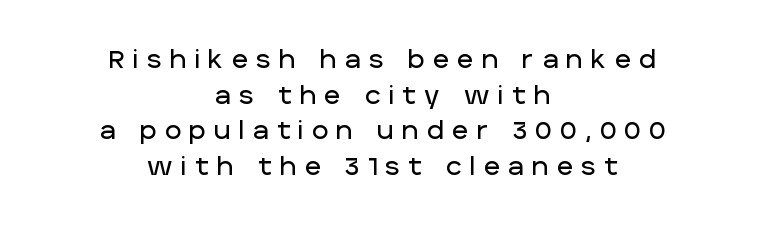
Q: Is the text italic (slanted)? A: No, it is upright.
Q: Is the text underlined? A: No.
Q: How is the paragraph aligned? A: Centered.
Q: Is the spacing between letters normal or unusually wide? A: Unusually wide.
Q: Is the spacing between lines tight, normal or loose? A: Normal.
